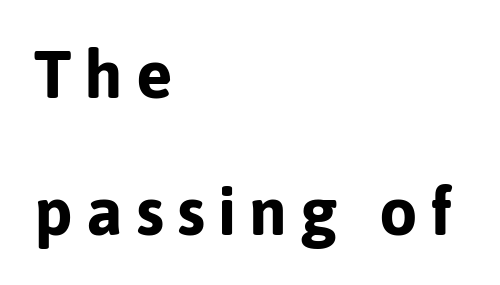
A typesetter would label this face a sans. The passage shown is emphatically bold. These lines are rendered in a variable-pitch font. Nobody drew a line under any word here. In terms of leading, this rendering errs on the spacious side.
